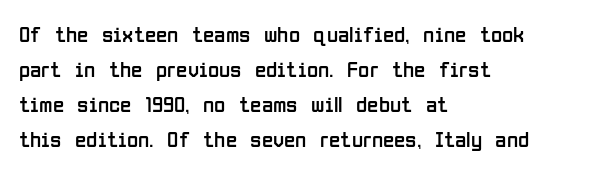
Q: Is the text bold? A: No.
Q: Is the text italic (slanted)? A: No, it is upright.
Q: Is the text underlined? A: No.
Q: How is the paragraph aligned? A: Left-aligned.
Q: Is the spacing between letters normal or unusually wide? A: Normal.
Q: Is the spacing between lines tight, normal or loose? A: Normal.
